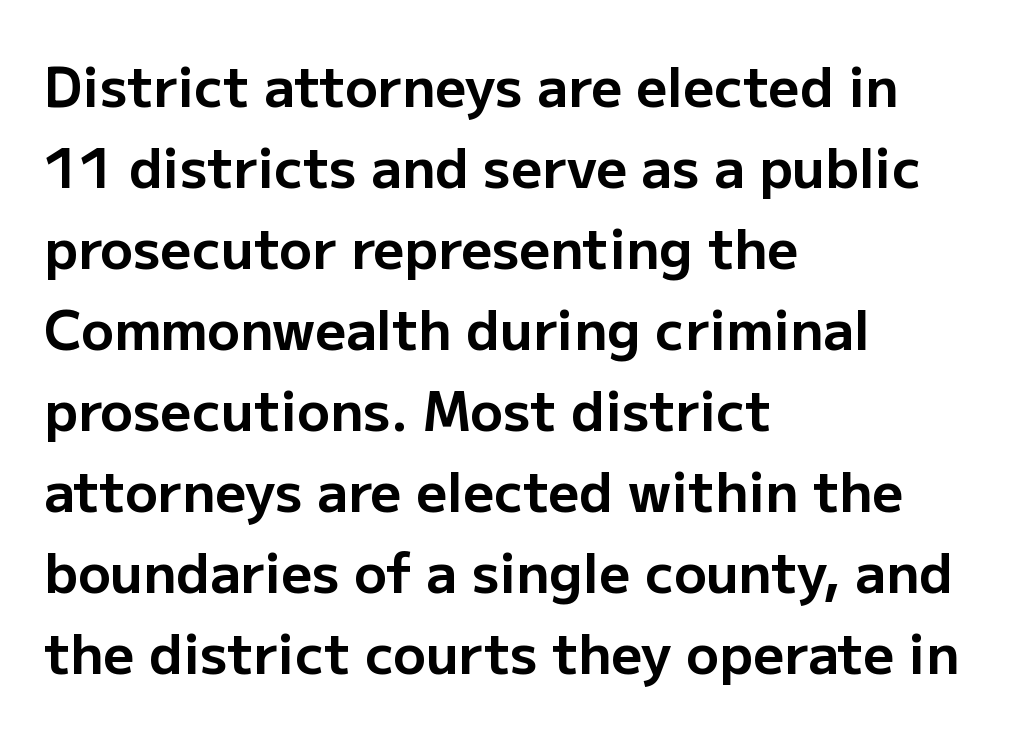
{"serif": "no", "italic": "no", "bold": "yes", "weight": "bold", "width": "normal", "stroke_contrast": "low", "x_height": "medium", "monospaced": "no", "underline": "no", "align": "left", "line_spacing": "normal", "line_spacing_ratio": 1.5, "letter_spacing": "normal", "letter_spacing_em": 0.0, "glyph_px": 54}
